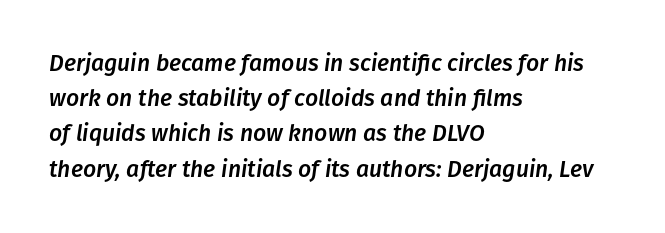
The strip under each line holds only bare page. What stands out about the letter spacing? Nothing — it is the standard amount. The space between consecutive lines is moderate. The axis of the letterforms is tilted away from vertical.
